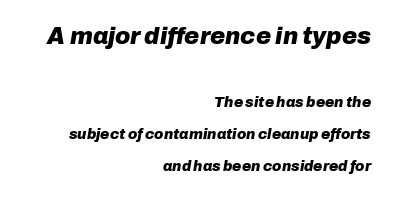
Q: Is the text bold? A: Yes.
Q: Is the text italic (slanted)? A: Yes, it leans right by about 10 degrees.
Q: Is the text underlined? A: No.
Q: How is the paragraph aligned? A: Right-aligned.
Q: Is the spacing between letters normal or unusually wide? A: Normal.
Q: Is the spacing between lines tight, normal or loose? A: Loose.
Q: Which block of text is set in a larger size, the first (top) or the second (bottom)? A: The first (top) one.
